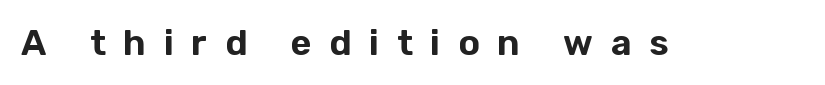
The image shows 36 px sans-serif type, upright; set unusually wide letter spacing (+0.49 em), not underlined; low stroke contrast and a medium x-height.
